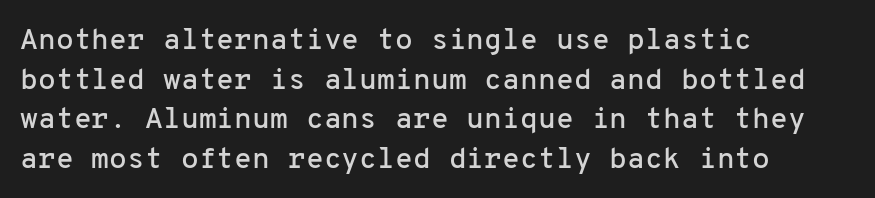
The image shows 29 px sans-serif type, upright, monospaced; set left-aligned, normal line spacing (1.37x), normal letter spacing, not underlined; low stroke contrast and a medium x-height.
